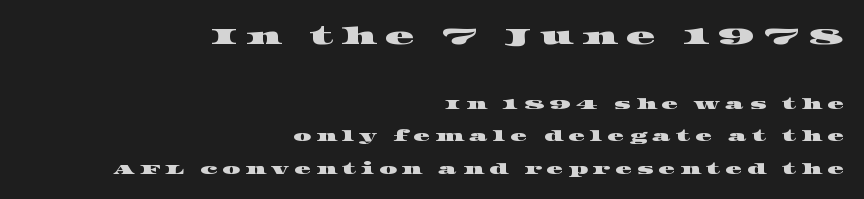
The image shows 24 px text type; set right-aligned, loose line spacing (2.32x), unusually wide letter spacing (+0.35 em), not underlined; the first (top) block is 1.71x larger.
